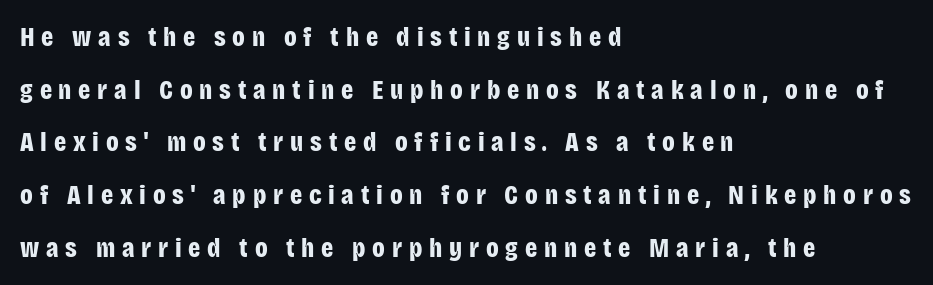
Q: Is the text bold? A: Yes.
Q: Is the text italic (slanted)? A: No, it is upright.
Q: Is the text underlined? A: No.
Q: How is the paragraph aligned? A: Left-aligned.
Q: Is the spacing between letters normal or unusually wide? A: Unusually wide.
Q: Is the spacing between lines tight, normal or loose? A: Loose.
